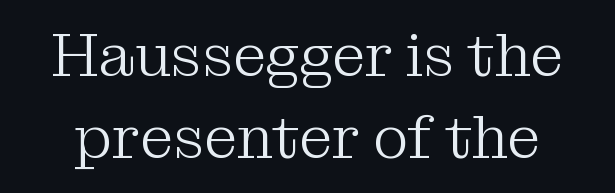
{"serif": "yes", "italic": "no", "bold": "no", "weight": "light", "width": "normal", "stroke_contrast": "medium", "x_height": "medium", "monospaced": "no", "underline": "no", "line_spacing": "normal", "line_spacing_ratio": 1.36, "letter_spacing": "normal", "letter_spacing_em": 0.0, "glyph_px": 60}
